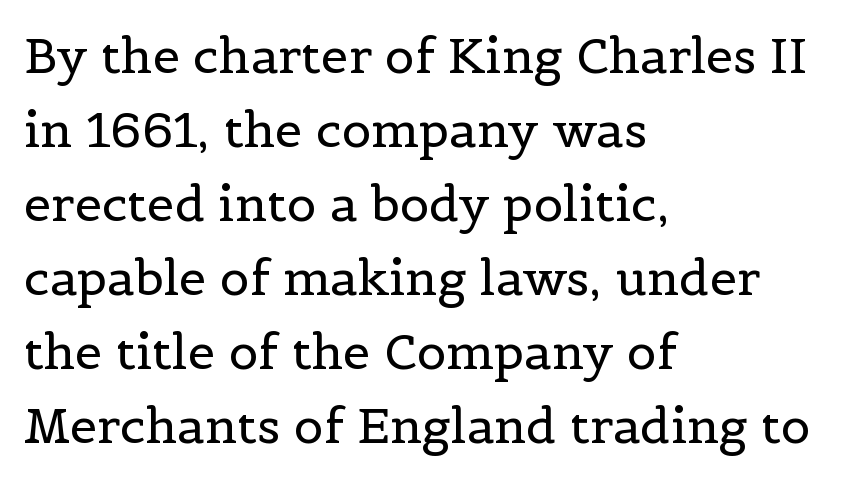
{"serif": "yes", "italic": "no", "bold": "no", "weight": "regular", "width": "normal", "x_height": "medium", "monospaced": "no", "underline": "no", "align": "left", "line_spacing": "normal", "line_spacing_ratio": 1.51, "letter_spacing": "normal", "letter_spacing_em": 0.0, "glyph_px": 49}
